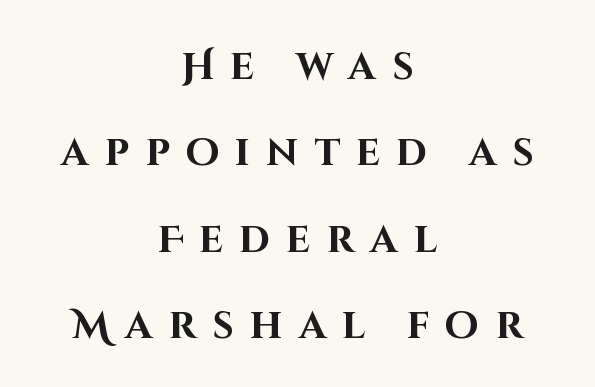
Q: Is the text bold? A: Yes.
Q: Is the text italic (slanted)? A: No, it is upright.
Q: Is the typeface a serif or a sans-serif typeface? A: Sans-serif.
Q: Is the text underlined? A: No.
Q: How is the paragraph aligned? A: Centered.
Q: Is the spacing between letters normal or unusually wide? A: Unusually wide.
Q: Is the spacing between lines tight, normal or loose? A: Loose.
Q: Width (condensed, normal, or wide)? A: Normal.
Q: Stroke contrast? A: High.
Q: x-height? A: Large.
Q: Monospaced? A: No.
